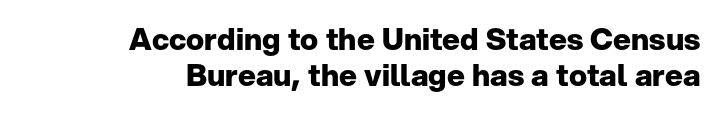
{"serif": "no", "italic": "no", "bold": "yes", "weight": "heavy", "width": "normal", "stroke_contrast": "low", "x_height": "medium", "monospaced": "no", "underline": "no", "align": "right", "line_spacing_ratio": 1.2, "letter_spacing": "normal", "letter_spacing_em": 0.0, "glyph_px": 30}
